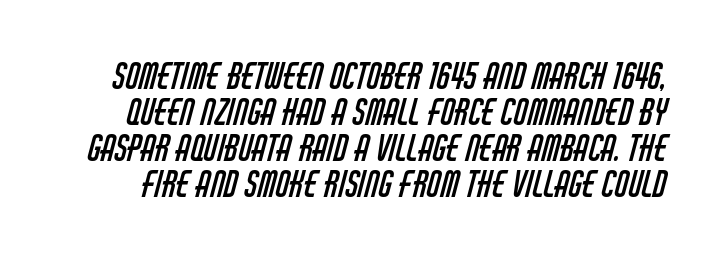
A bare baseline throughout the passage. Summary of weight: not heavy and not bold. Caption: standard tracking, unaltered. Character widths vary here, with narrow letters taking less room than wide ones. The letters carry no serifs — their stems end cleanly without finishing strokes. If you measured baseline to baseline, you'd find a short distance.
